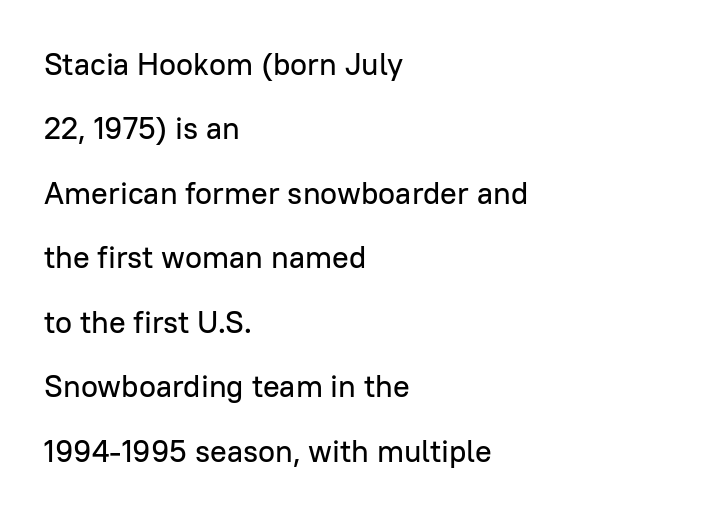
{"serif": "no", "italic": "no", "width": "normal", "stroke_contrast": "low", "x_height": "medium", "monospaced": "no", "underline": "no", "align": "left", "line_spacing": "loose", "line_spacing_ratio": 2.08, "letter_spacing": "normal", "letter_spacing_em": 0.0, "glyph_px": 31}
